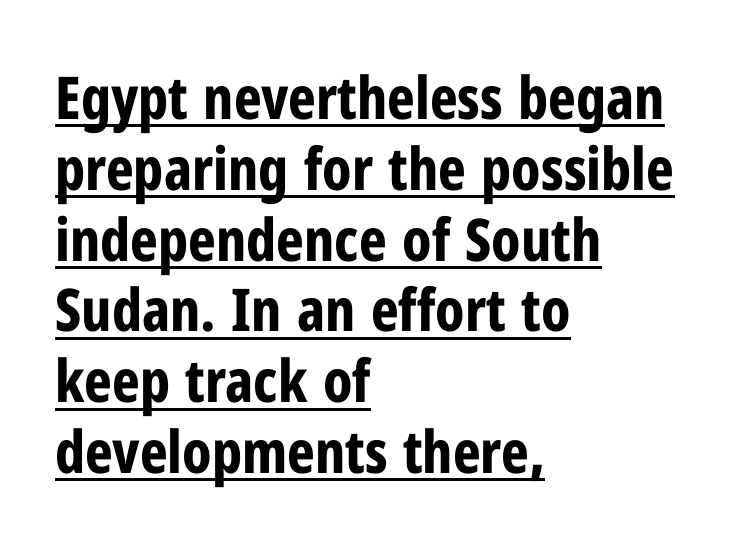
The image shows 59 px bold, condensed sans-serif type, upright; set left-aligned, line spacing 1.2x, normal letter spacing, underlined; low stroke contrast and a medium x-height.
